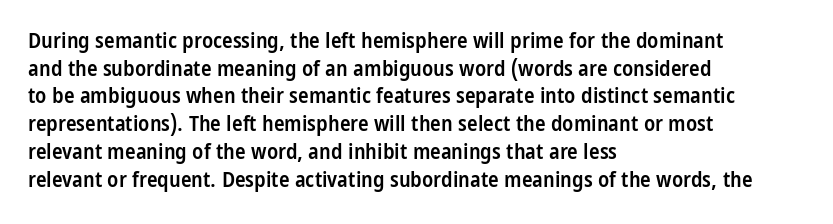
{"italic": "no", "bold": "semi", "underline": "no", "align": "left", "line_spacing": "normal", "line_spacing_ratio": 1.26, "letter_spacing": "normal", "letter_spacing_em": 0.0, "glyph_px": 22}
